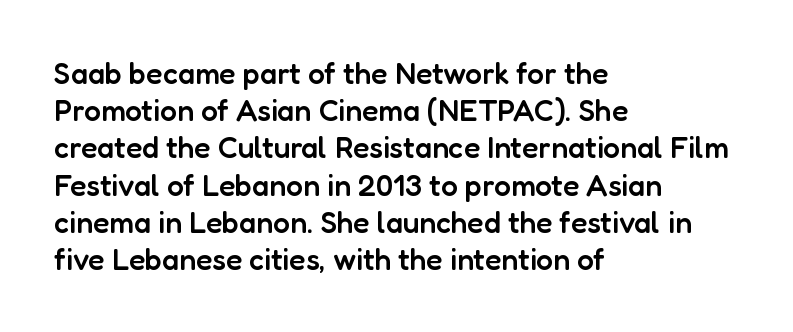
Q: Is the text bold? A: Semi-bold.
Q: Is the text italic (slanted)? A: No, it is upright.
Q: Is the typeface a serif or a sans-serif typeface? A: Sans-serif.
Q: Is the text underlined? A: No.
Q: How is the paragraph aligned? A: Left-aligned.
Q: Is the spacing between letters normal or unusually wide? A: Normal.
Q: Width (condensed, normal, or wide)? A: Normal.
Q: Stroke contrast? A: Low.
Q: x-height? A: Medium.
Q: Monospaced? A: No.
